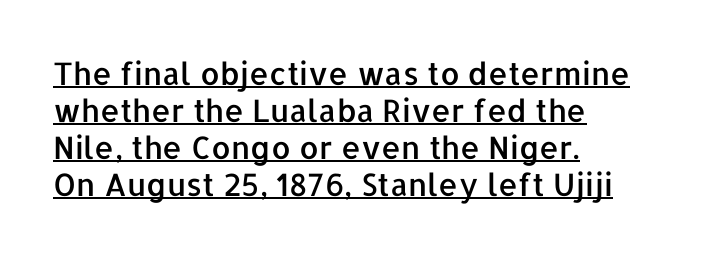
{"serif": "no", "italic": "no", "width": "normal", "stroke_contrast": "low", "x_height": "medium", "monospaced": "no", "underline": "yes", "align": "left", "line_spacing_ratio": 1.19, "letter_spacing": "normal", "letter_spacing_em": 0.0, "glyph_px": 31}
